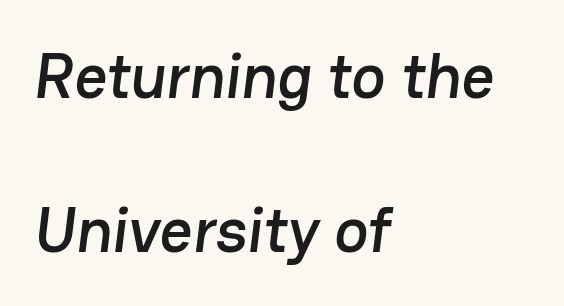
The image shows 64 px sans-serif type; set left-aligned, loose line spacing (2.41x), normal letter spacing, not underlined; low stroke contrast and a medium x-height.
